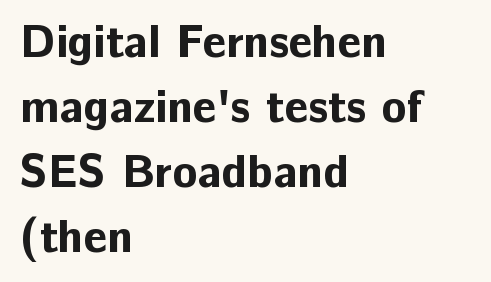
Q: Is the text bold? A: Yes.
Q: Is the text italic (slanted)? A: No, it is upright.
Q: Is the typeface a serif or a sans-serif typeface? A: Sans-serif.
Q: Is the text underlined? A: No.
Q: How is the paragraph aligned? A: Left-aligned.
Q: Is the spacing between letters normal or unusually wide? A: Normal.
Q: Is the spacing between lines tight, normal or loose? A: Normal.
Q: Width (condensed, normal, or wide)? A: Normal.
Q: Stroke contrast? A: Low.
Q: x-height? A: Medium.
Q: Monospaced? A: No.
